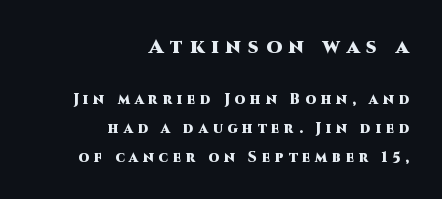
Caption: multi-line text, flush right, ragged left. No italicization has been applied; the sample stays upright. Which of the two is more prominent by size? The first, at the top. Each new line begins a long way beneath the previous one. The gaps between neighbouring characters are conspicuously large.
